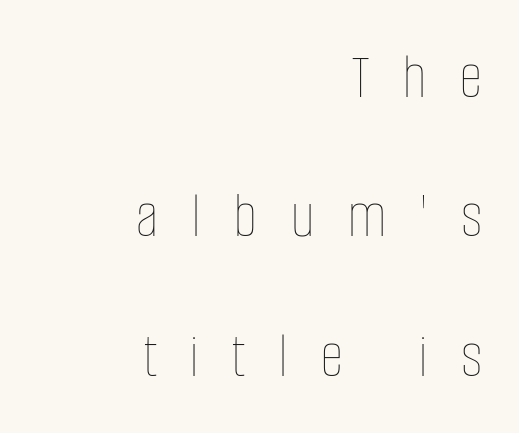
Q: Is the text bold? A: No.
Q: Is the text italic (slanted)? A: No, it is upright.
Q: Is the text underlined? A: No.
Q: How is the paragraph aligned? A: Right-aligned.
Q: Is the spacing between letters normal or unusually wide? A: Unusually wide.
Q: Is the spacing between lines tight, normal or loose? A: Loose.
Q: Width (condensed, normal, or wide)? A: Condensed.
Q: Stroke contrast? A: Low.
Q: x-height? A: Large.
Q: Monospaced? A: No.
